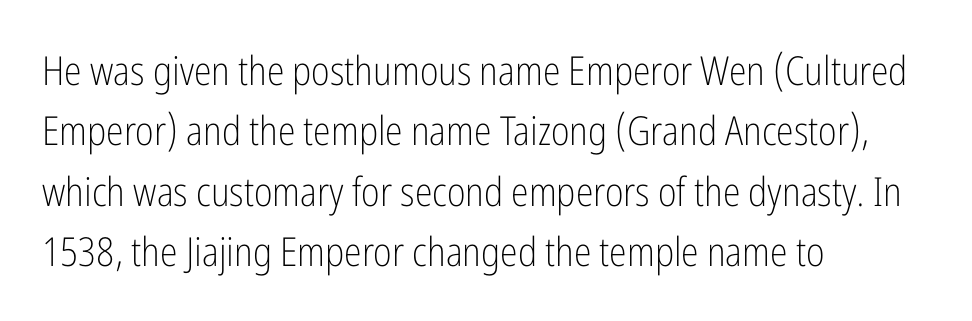
{"serif": "no", "italic": "no", "bold": "no", "weight": "light", "width": "condensed", "stroke_contrast": "low", "x_height": "medium", "monospaced": "no", "underline": "no", "align": "left", "line_spacing": "normal", "line_spacing_ratio": 1.51, "letter_spacing": "normal", "letter_spacing_em": 0.0, "glyph_px": 40}
